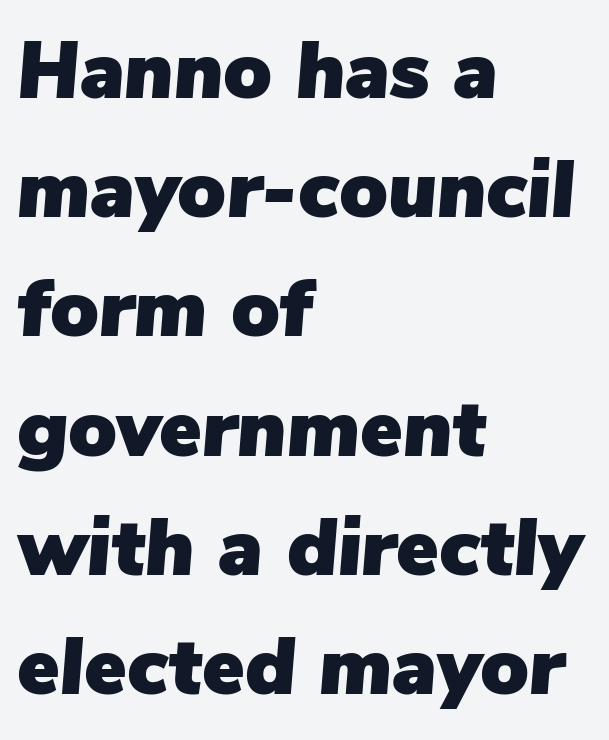
Q: Is the text italic (slanted)? A: Yes, it leans right by about 5 degrees.
Q: Is the text underlined? A: No.
Q: How is the paragraph aligned? A: Left-aligned.
Q: Is the spacing between letters normal or unusually wide? A: Normal.
Q: Is the spacing between lines tight, normal or loose? A: Normal.
Q: Width (condensed, normal, or wide)? A: Normal.
Q: Stroke contrast? A: Low.
Q: x-height? A: Medium.
Q: Monospaced? A: No.
